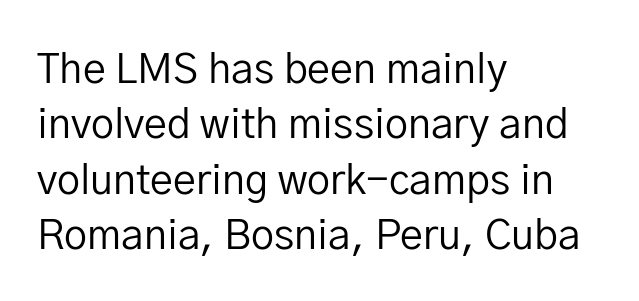
Does the copy run flush right? No — it runs flush left. The rendering uses natural spacing where letterforms have individual widths. The characters are drawn with everyday or finer stroke widths. Here the glyphs are tracked normally, forming tight word shapes.
